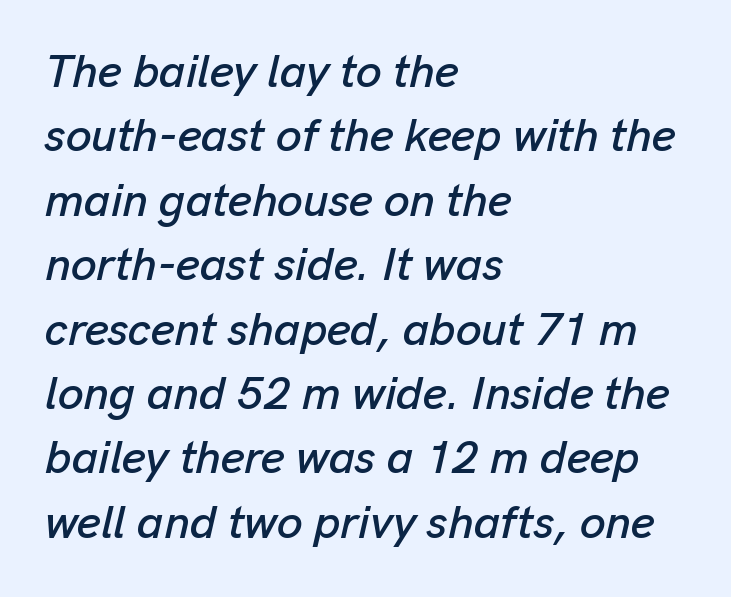
Short and long lines alike share a common starting point at left. What stands out about the letter spacing? Nothing — it is the standard amount. Normally led — the rows are evenly, conventionally spaced. The gap between lines stays unmarked.
